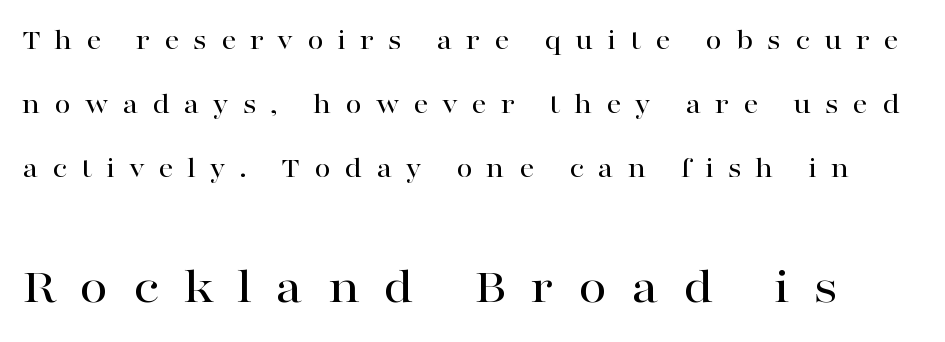
Q: Is the text italic (slanted)? A: No, it is upright.
Q: Is the typeface a serif or a sans-serif typeface? A: Serif.
Q: Is the text underlined? A: No.
Q: Is the spacing between letters normal or unusually wide? A: Unusually wide.
Q: Is the spacing between lines tight, normal or loose? A: Loose.
Q: Which block of text is set in a larger size, the first (top) or the second (bottom)? A: The second (bottom) one.
Q: Width (condensed, normal, or wide)? A: Wide.
Q: Stroke contrast? A: High.
Q: x-height? A: Medium.
Q: Monospaced? A: No.
